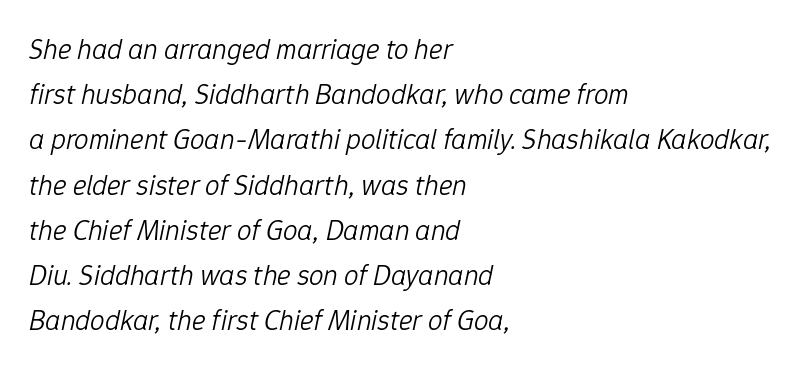
{"italic": "yes", "lean": "right", "slant_degrees": 12, "bold": "no", "weight": "light", "width": "normal", "stroke_contrast": "low", "x_height": "medium", "monospaced": "no", "underline": "no", "align": "left", "line_spacing": "normal", "line_spacing_ratio": 1.56, "letter_spacing": "normal", "letter_spacing_em": 0.0, "glyph_px": 29}
